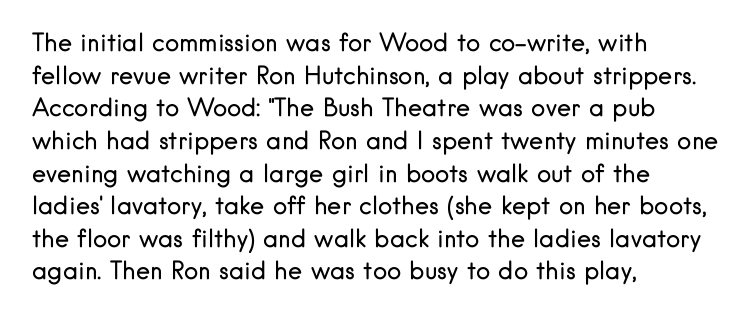
Plain, unruled lines of type. Ordinary non-slanted type is in use. Does extra space separate the letters? No, they use regular spacing. This is not heavy type; no bold has been used. These lines sit exactly where default settings would place them. Reading down the block, your eye returns to a fixed left position each line.
